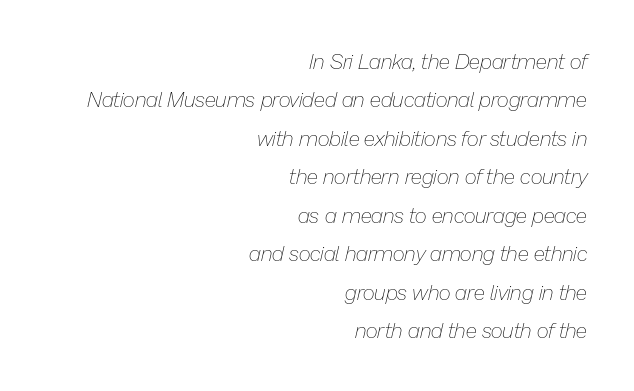
{"italic": "yes", "lean": "right", "slant_degrees": 13, "bold": "no", "underline": "no", "align": "right", "line_spacing_ratio": 1.83, "letter_spacing": "normal", "letter_spacing_em": 0.0, "glyph_px": 21}
